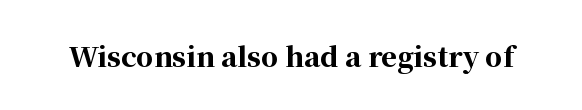
{"italic": "no", "bold": "yes", "underline": "no", "letter_spacing": "normal", "letter_spacing_em": 0.0, "glyph_px": 27}
